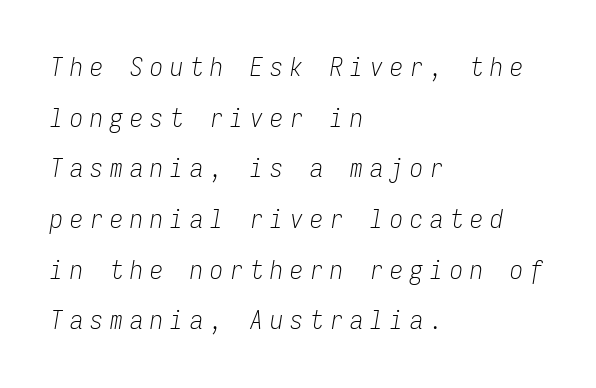
{"italic": "yes", "lean": "right", "slant_degrees": 9, "bold": "no", "underline": "no", "align": "left", "line_spacing": "loose", "line_spacing_ratio": 1.95, "letter_spacing": "wide", "letter_spacing_em": 0.27, "glyph_px": 26}
